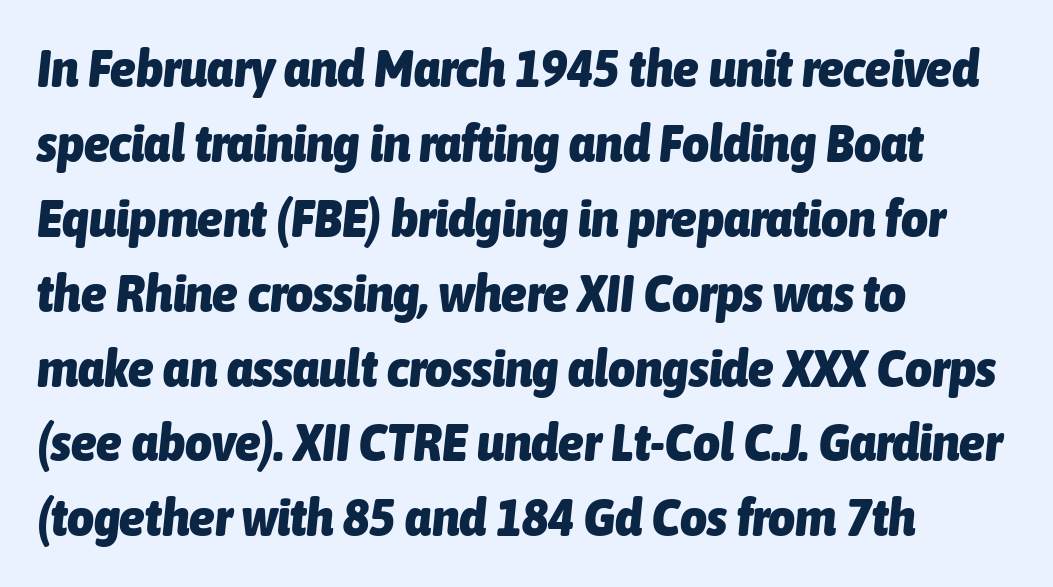
Q: Is the text bold? A: Yes.
Q: Is the text italic (slanted)? A: Yes, it leans right by about 6 degrees.
Q: Is the text underlined? A: No.
Q: How is the paragraph aligned? A: Left-aligned.
Q: Is the spacing between letters normal or unusually wide? A: Normal.
Q: Is the spacing between lines tight, normal or loose? A: Normal.
Q: Width (condensed, normal, or wide)? A: Condensed.
Q: Stroke contrast? A: Low.
Q: x-height? A: Medium.
Q: Monospaced? A: No.
